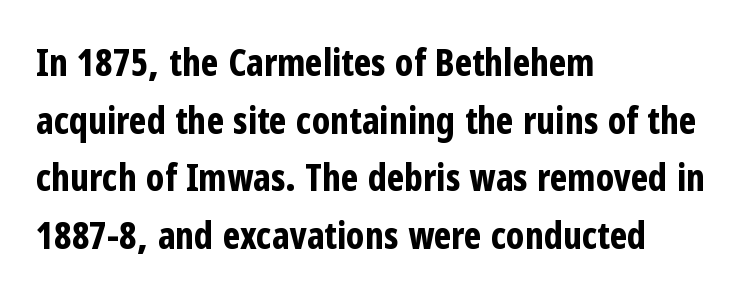
Q: Is the text bold? A: Yes.
Q: Is the text italic (slanted)? A: No, it is upright.
Q: Is the typeface a serif or a sans-serif typeface? A: Sans-serif.
Q: Is the text underlined? A: No.
Q: How is the paragraph aligned? A: Left-aligned.
Q: Is the spacing between letters normal or unusually wide? A: Normal.
Q: Is the spacing between lines tight, normal or loose? A: Normal.
Q: Width (condensed, normal, or wide)? A: Condensed.
Q: Stroke contrast? A: Low.
Q: x-height? A: Medium.
Q: Monospaced? A: No.
